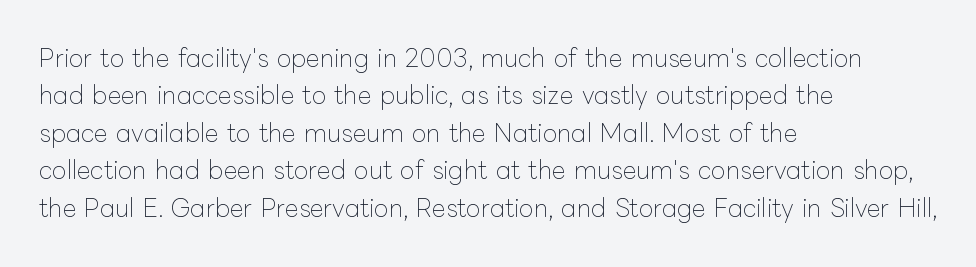
Q: Is the text bold? A: No.
Q: Is the text italic (slanted)? A: No, it is upright.
Q: Is the text underlined? A: No.
Q: How is the paragraph aligned? A: Left-aligned.
Q: Is the spacing between letters normal or unusually wide? A: Normal.
Q: Is the spacing between lines tight, normal or loose? A: Normal.
